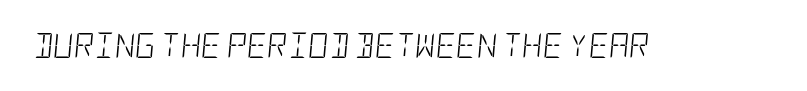
Q: Is the text bold? A: No.
Q: Is the text italic (slanted)? A: Yes, it leans right by about 5 degrees.
Q: Is the text underlined? A: No.
Q: Is the spacing between letters normal or unusually wide? A: Normal.
